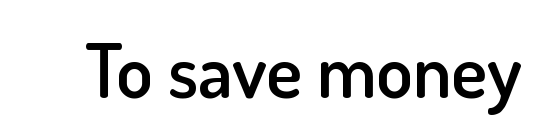
{"serif": "no", "italic": "no", "bold": "semi", "weight": "semibold", "width": "normal", "stroke_contrast": "low", "x_height": "small", "monospaced": "no", "underline": "no", "letter_spacing": "normal", "letter_spacing_em": 0.0, "glyph_px": 75}
